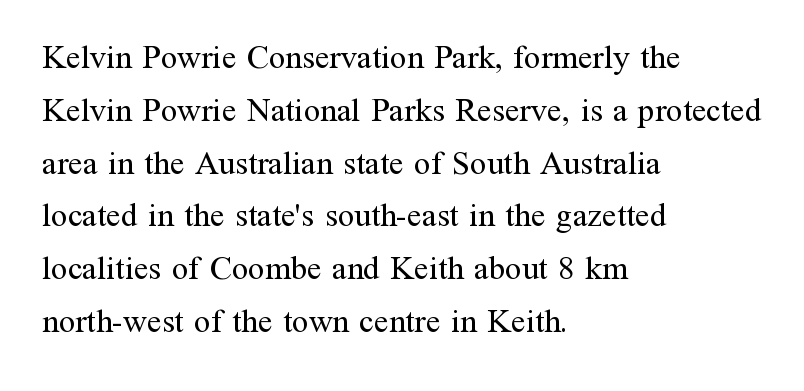
Q: Is the text bold? A: No.
Q: Is the text italic (slanted)? A: No, it is upright.
Q: Is the typeface a serif or a sans-serif typeface? A: Serif.
Q: Is the text underlined? A: No.
Q: How is the paragraph aligned? A: Left-aligned.
Q: Is the spacing between letters normal or unusually wide? A: Normal.
Q: Is the spacing between lines tight, normal or loose? A: Normal.
Q: Width (condensed, normal, or wide)? A: Normal.
Q: Stroke contrast? A: Medium.
Q: x-height? A: Medium.
Q: Monospaced? A: No.
